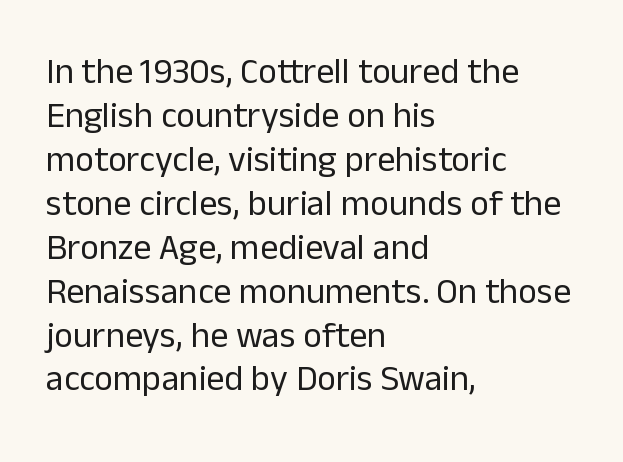
The image shows 36 px regular-weight sans-serif type, upright; set left-aligned, line spacing 1.22x, normal letter spacing, not underlined; low stroke contrast and a medium x-height.
